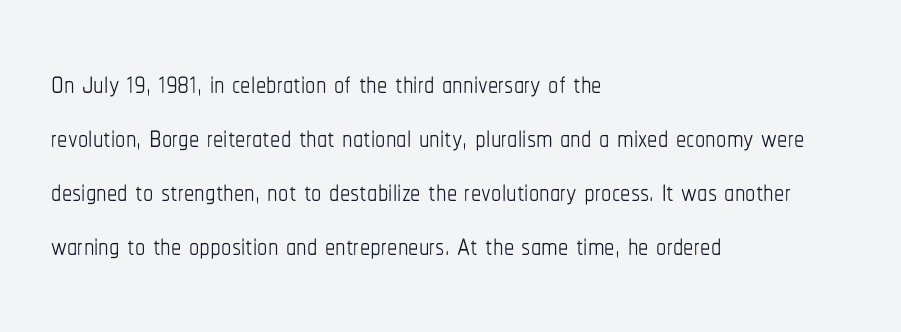
Q: Is the text bold? A: No.
Q: Is the text italic (slanted)? A: No, it is upright.
Q: Is the text underlined? A: No.
Q: How is the paragraph aligned? A: Left-aligned.
Q: Is the spacing between letters normal or unusually wide? A: Normal.
Q: Is the spacing between lines tight, normal or loose? A: Normal.
Q: Width (condensed, normal, or wide)? A: Condensed.
Q: Stroke contrast? A: Low.
Q: x-height? A: Medium.
Q: Monospaced? A: No.
